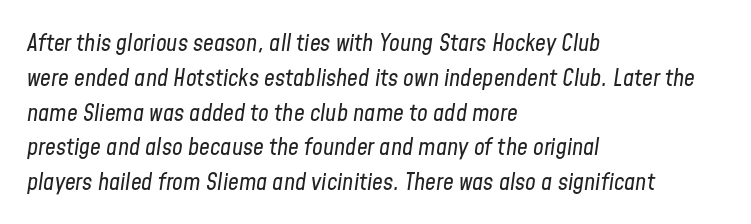
The image shows 24 px text type, italic (leaning right); set left-aligned, normal line spacing (1.45x), normal letter spacing, not underlined.
